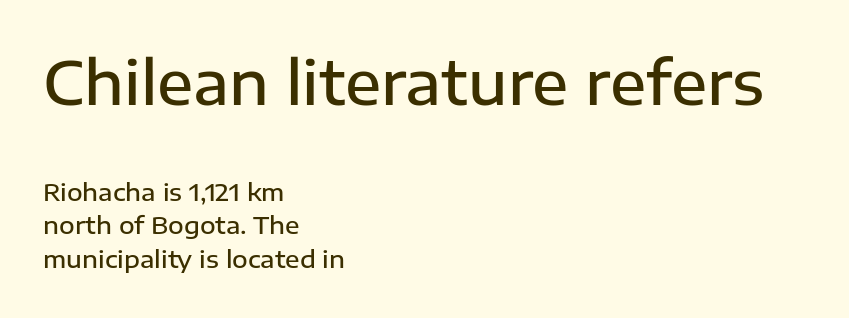
Q: Is the text bold? A: Semi-bold.
Q: Is the text italic (slanted)? A: No, it is upright.
Q: Is the typeface a serif or a sans-serif typeface? A: Sans-serif.
Q: Is the text underlined? A: No.
Q: How is the paragraph aligned? A: Left-aligned.
Q: Is the spacing between letters normal or unusually wide? A: Normal.
Q: Is the spacing between lines tight, normal or loose? A: Normal.
Q: Which block of text is set in a larger size, the first (top) or the second (bottom)? A: The first (top) one.
Q: Width (condensed, normal, or wide)? A: Normal.
Q: Stroke contrast? A: Low.
Q: x-height? A: Medium.
Q: Monospaced? A: No.
